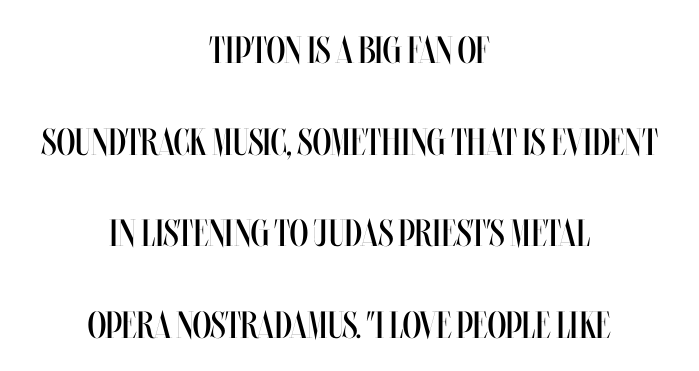
{"italic": "no", "bold": "no", "weight": "regular", "width": "condensed", "stroke_contrast": "medium", "x_height": "large", "monospaced": "no", "underline": "no", "align": "center", "line_spacing": "loose", "line_spacing_ratio": 2.41, "letter_spacing": "normal", "letter_spacing_em": 0.0, "glyph_px": 38}
